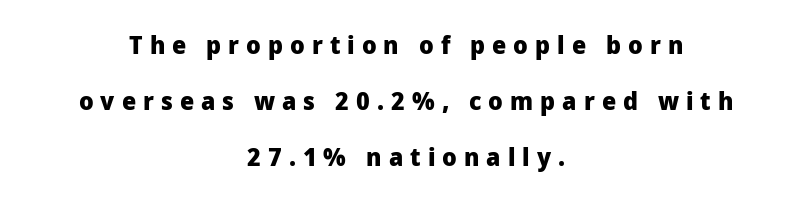
The image shows 25 px bold type, upright; set centered, loose line spacing (2.25x), unusually wide letter spacing (+0.28 em), not underlined.
